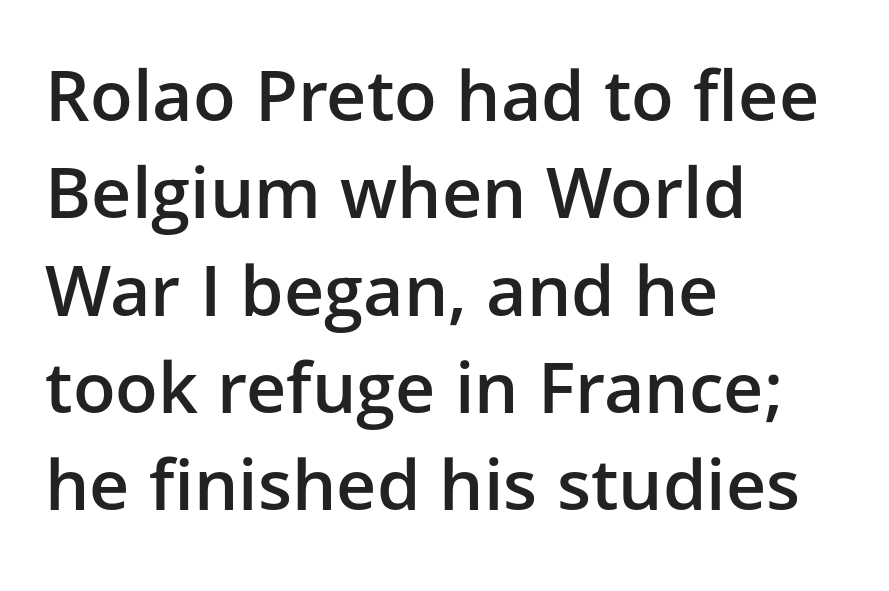
The letters stand upright; this is a roman face. Leading matches the norm, producing a regular column. Here the designer chose a conventional face with non-uniform glyph widths. The strip under each line holds only bare page.
